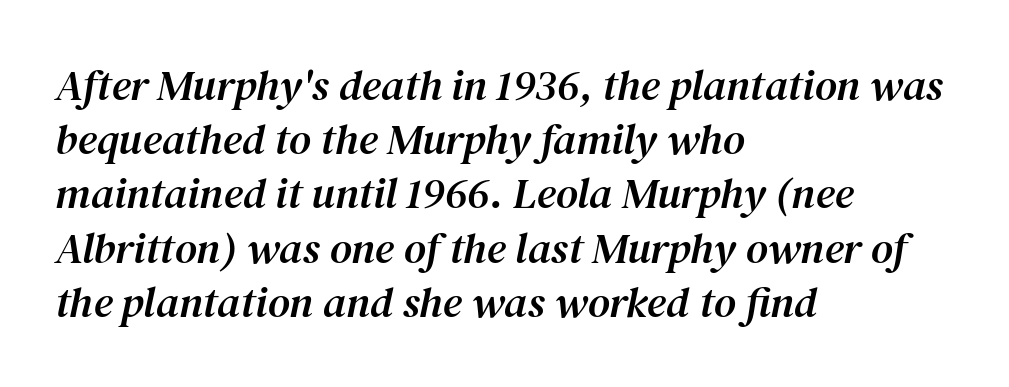
{"serif": "yes", "italic": "yes", "lean": "right", "slant_degrees": 12, "width": "normal", "stroke_contrast": "medium", "x_height": "medium", "monospaced": "no", "underline": "no", "align": "left", "line_spacing": "normal", "line_spacing_ratio": 1.26, "letter_spacing": "normal", "letter_spacing_em": 0.0, "glyph_px": 43}
